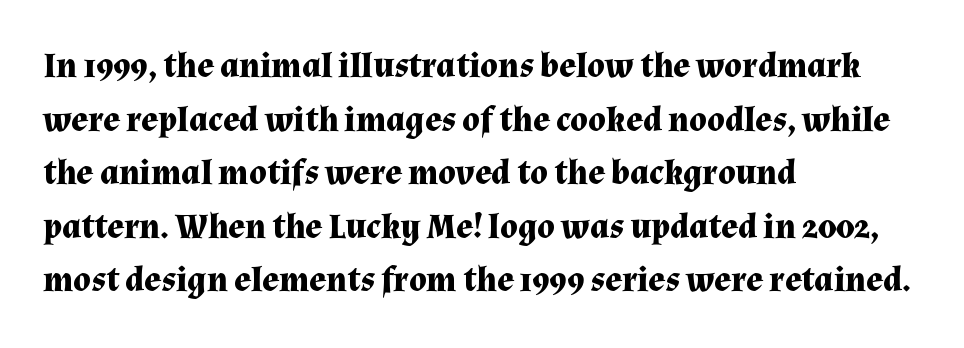
The image shows 35 px bold serif type, upright; set left-aligned, normal line spacing (1.53x), normal letter spacing, not underlined; medium stroke contrast and a medium x-height.
